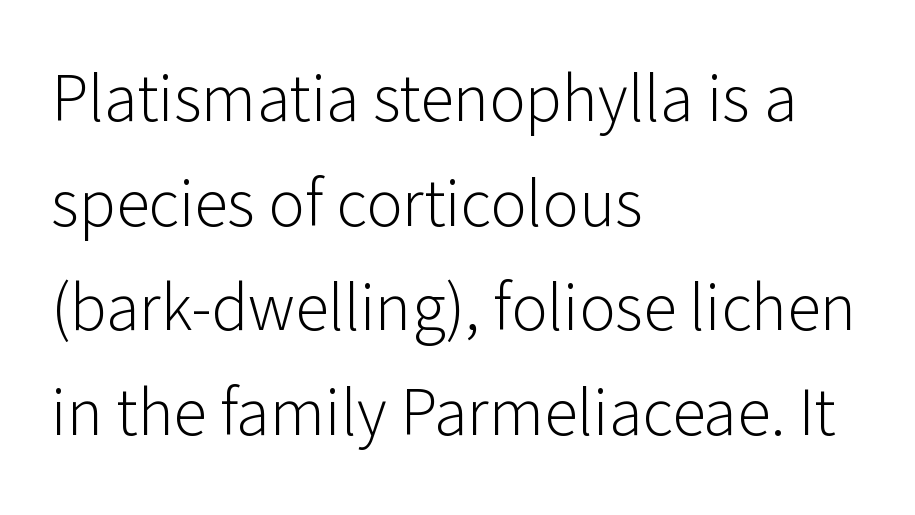
{"serif": "no", "italic": "no", "bold": "no", "weight": "light", "width": "normal", "stroke_contrast": "low", "x_height": "medium", "monospaced": "no", "underline": "no", "align": "left", "line_spacing": "normal", "line_spacing_ratio": 1.54, "letter_spacing": "normal", "letter_spacing_em": 0.0, "glyph_px": 68}
